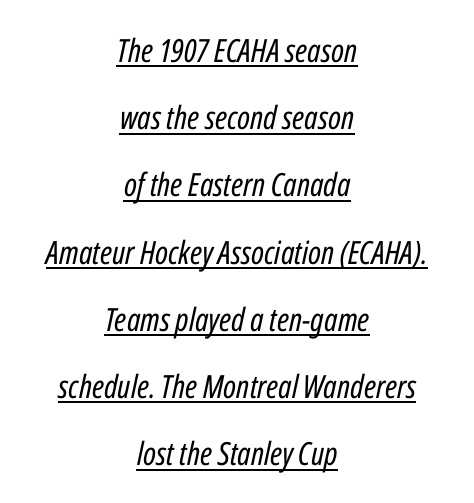
In CSS terms this would be text-align: center. Letters have the restrained weight of plain body copy at most. The passage shown is typed in a proportional face where columns would drift. Compared with typical paragraphs, the rows here are farther apart. Tracking here is standard; glyphs follow each other at the usual distance.
